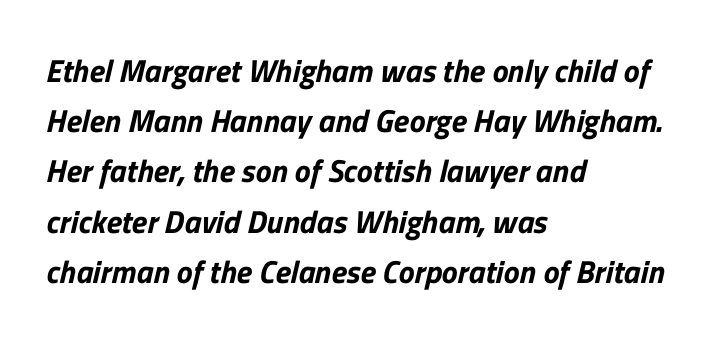
Q: Is the typeface a serif or a sans-serif typeface? A: Sans-serif.
Q: Is the text underlined? A: No.
Q: How is the paragraph aligned? A: Left-aligned.
Q: Is the spacing between letters normal or unusually wide? A: Normal.
Q: Is the spacing between lines tight, normal or loose? A: Normal.
Q: Width (condensed, normal, or wide)? A: Normal.
Q: Stroke contrast? A: Low.
Q: x-height? A: Medium.
Q: Monospaced? A: No.
